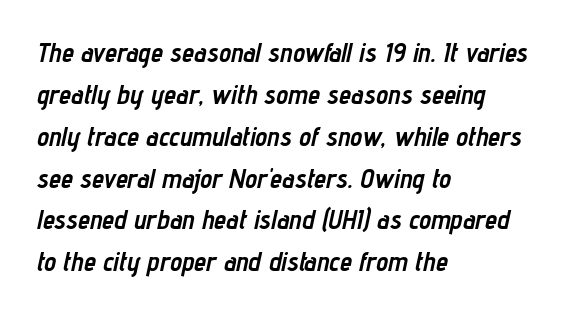
Q: Is the text bold? A: Yes.
Q: Is the text italic (slanted)? A: Yes, it leans right by about 12 degrees.
Q: Is the text underlined? A: No.
Q: How is the paragraph aligned? A: Left-aligned.
Q: Is the spacing between letters normal or unusually wide? A: Normal.
Q: Is the spacing between lines tight, normal or loose? A: Normal.
